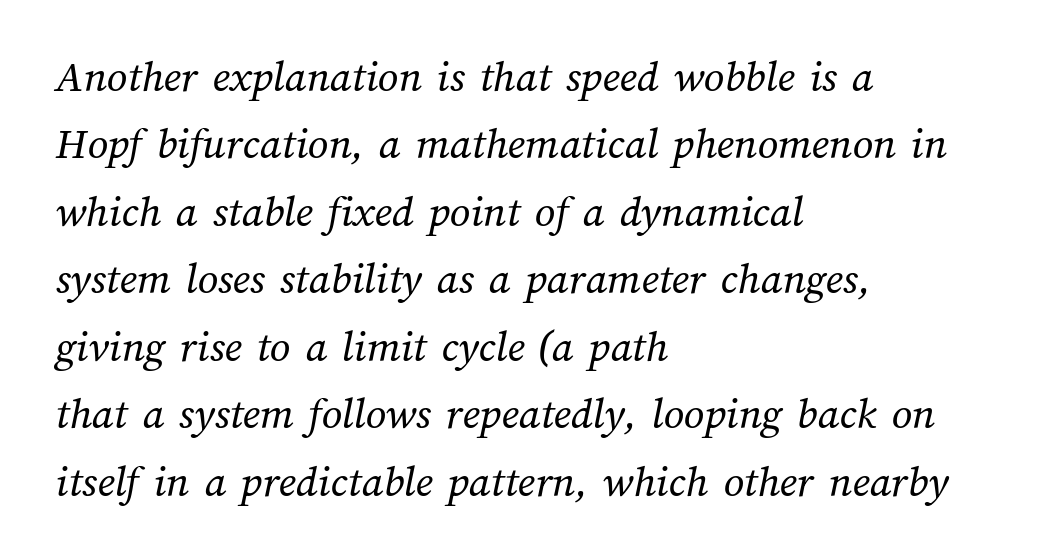
The image shows 45 px regular-weight type; set left-aligned, normal line spacing (1.5x), normal letter spacing, not underlined; medium stroke contrast and a medium x-height.
